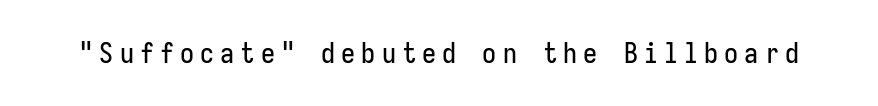
Q: Is the text italic (slanted)? A: No, it is upright.
Q: Is the typeface a serif or a sans-serif typeface? A: Sans-serif.
Q: Is the text underlined? A: No.
Q: Is the spacing between letters normal or unusually wide? A: Unusually wide.
Q: Width (condensed, normal, or wide)? A: Condensed.
Q: Stroke contrast? A: Low.
Q: x-height? A: Medium.
Q: Monospaced? A: Yes.
